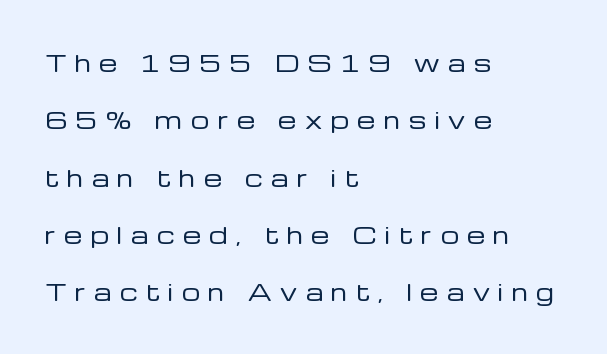
Compared with a centered layout, this one pins lines to the left instead. Is there any slant? The stems are plumb. Vertically, the passage feels expansive, rows floating well apart. Short note: letters widely spaced. Any mark beneath the type? The region is blank.
